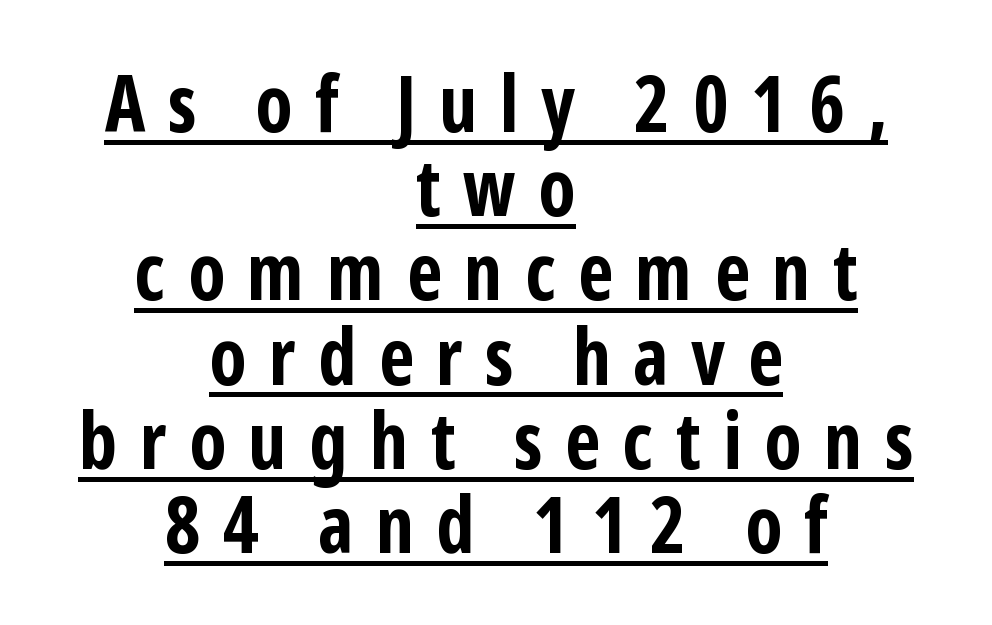
Q: Is the text bold? A: Yes.
Q: Is the text italic (slanted)? A: No, it is upright.
Q: Is the typeface a serif or a sans-serif typeface? A: Sans-serif.
Q: Is the text underlined? A: Yes.
Q: How is the paragraph aligned? A: Centered.
Q: Is the spacing between letters normal or unusually wide? A: Unusually wide.
Q: Is the spacing between lines tight, normal or loose? A: Tight.
Q: Width (condensed, normal, or wide)? A: Condensed.
Q: Stroke contrast? A: Low.
Q: x-height? A: Medium.
Q: Monospaced? A: No.
